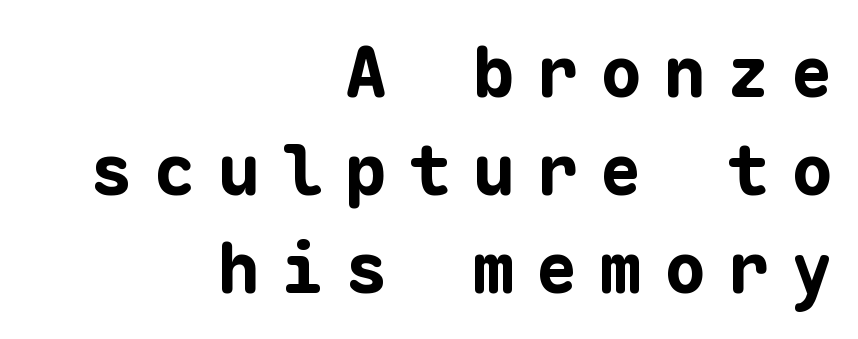
The image shows 70 px bold sans-serif type, upright, monospaced; set right-aligned, normal line spacing (1.4x), unusually wide letter spacing (+0.31 em), not underlined; low stroke contrast and a medium x-height.
